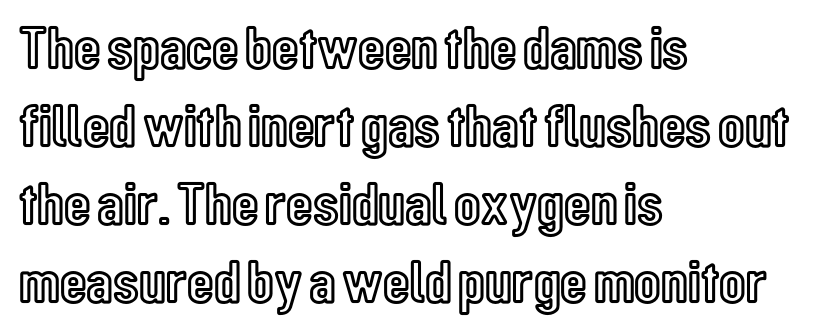
Q: Is the text italic (slanted)? A: No, it is upright.
Q: Is the text underlined? A: No.
Q: How is the paragraph aligned? A: Left-aligned.
Q: Is the spacing between letters normal or unusually wide? A: Normal.
Q: Is the spacing between lines tight, normal or loose? A: Normal.
Q: Width (condensed, normal, or wide)? A: Condensed.
Q: x-height? A: Medium.
Q: Monospaced? A: No.
